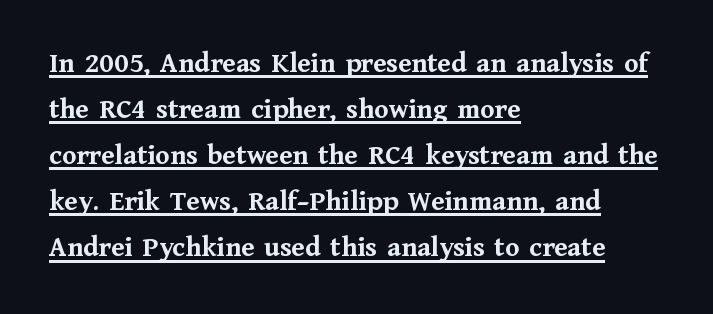
The glyphs in this specimen are seriffed. Where is the straight margin? On the left. When letters stand straight like this, we call the style roman or upright. The horizontal fit of the characters is conventional and even.
